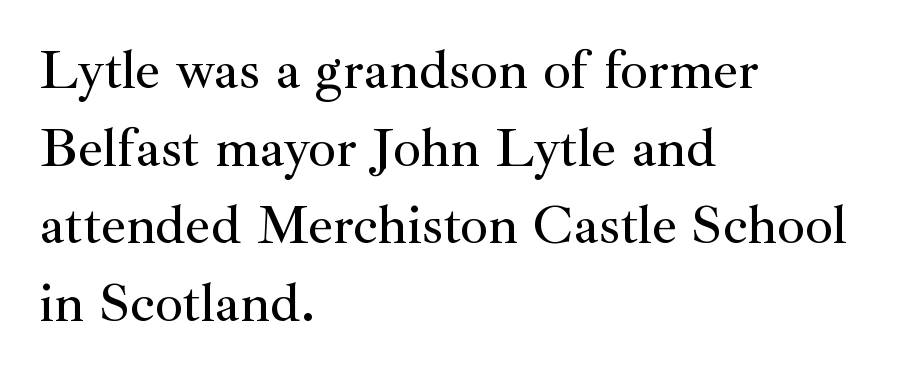
{"serif": "yes", "italic": "no", "width": "normal", "stroke_contrast": "medium", "x_height": "small", "monospaced": "no", "underline": "no", "align": "left", "line_spacing": "normal", "line_spacing_ratio": 1.41, "letter_spacing": "normal", "letter_spacing_em": 0.0, "glyph_px": 55}
